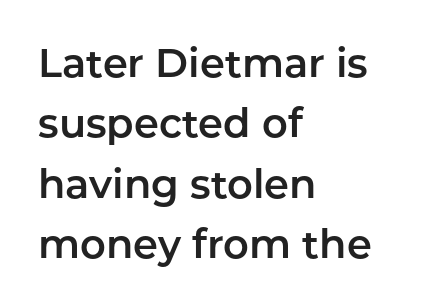
The image shows 40 px sans-serif type, upright; set left-aligned, normal line spacing (1.51x), normal letter spacing, not underlined; low stroke contrast and a medium x-height.
